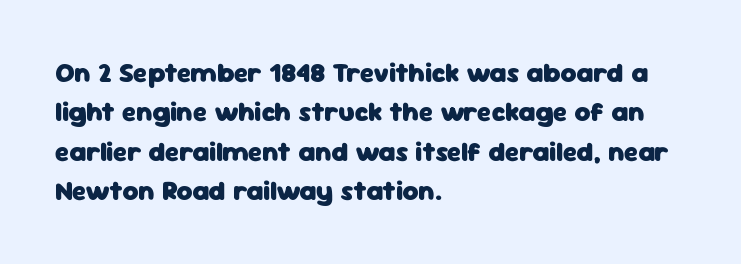
The image shows 27 px bold type, upright; set left-aligned, normal line spacing (1.46x), normal letter spacing, not underlined.
